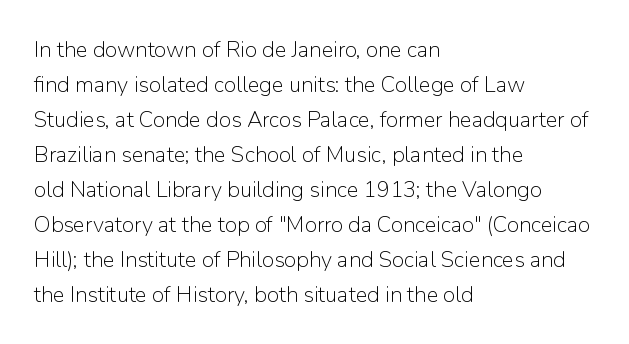
Every stem runs plumb, perpendicular to the baseline. Ink coverage per letter is moderate at most. Does extra space separate the letters? No, they use regular spacing. Line starts are locked; line ends wander. If you measured baseline to baseline, you'd find a middling distance.
